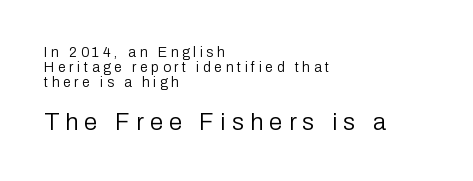
Q: Is the text bold? A: No.
Q: Is the text italic (slanted)? A: No, it is upright.
Q: Is the text underlined? A: No.
Q: How is the paragraph aligned? A: Left-aligned.
Q: Is the spacing between letters normal or unusually wide? A: Unusually wide.
Q: Is the spacing between lines tight, normal or loose? A: Tight.
Q: Which block of text is set in a larger size, the first (top) or the second (bottom)? A: The second (bottom) one.
